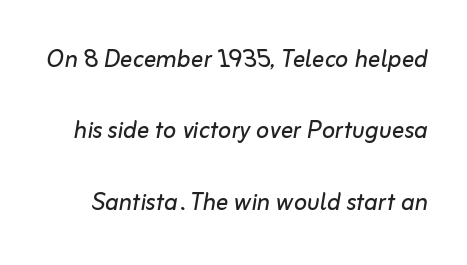
A light-to-regular cut is what we see here. There is no visible air inserted between adjacent glyphs. Varying glyph widths throughout — classic text-font behaviour. No word sits above an underline. Quick note: italic. Baseline-to-baseline distance is far greater than the letter height.
